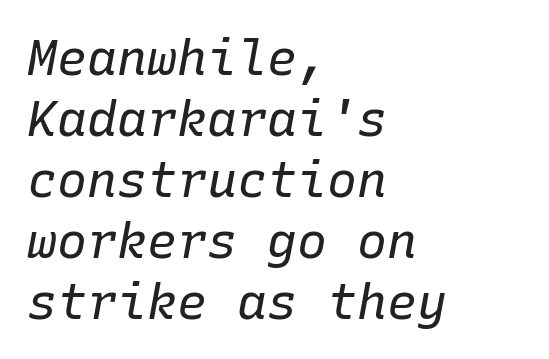
{"italic": "yes", "lean": "right", "slant_degrees": 10, "bold": "no", "weight": "regular", "width": "normal", "stroke_contrast": "low", "x_height": "medium", "monospaced": "yes", "underline": "no", "align": "left", "line_spacing_ratio": 1.22, "letter_spacing": "normal", "letter_spacing_em": 0.0, "glyph_px": 50}
